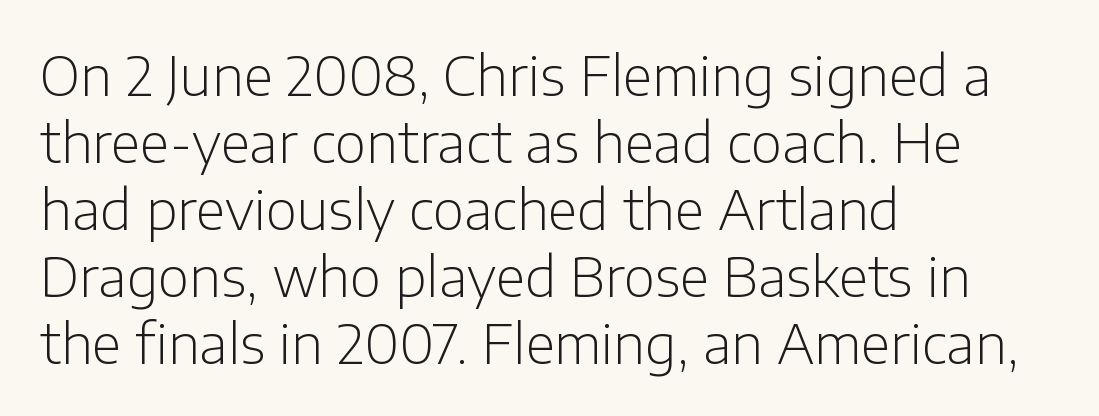
You could call the tracking neutral — neither tight nor loose. Here the designer chose a conventional face with non-uniform glyph widths. The passage shown is not underscored anywhere. Upright lettering throughout.
